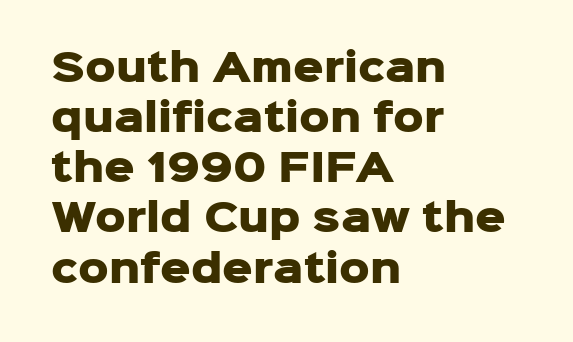
Typeset ragged right — the left edge is the straight one. Does the leading feel generous? No, just average. Strokes here are thick enough to call this a true bold. The passage shown is typed in a proportional face where columns would drift.
